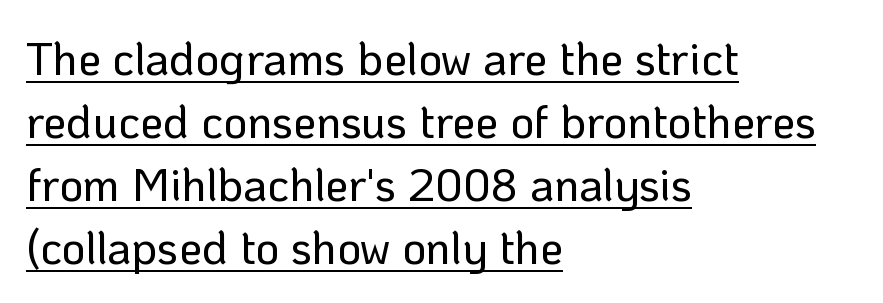
Q: Is the text italic (slanted)? A: No, it is upright.
Q: Is the typeface a serif or a sans-serif typeface? A: Sans-serif.
Q: Is the text underlined? A: Yes.
Q: How is the paragraph aligned? A: Left-aligned.
Q: Is the spacing between letters normal or unusually wide? A: Normal.
Q: Is the spacing between lines tight, normal or loose? A: Normal.
Q: Width (condensed, normal, or wide)? A: Normal.
Q: Stroke contrast? A: Low.
Q: x-height? A: Medium.
Q: Monospaced? A: No.
